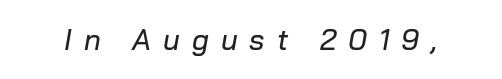
The image shows 29 px text type, italic (leaning right); set unusually wide letter spacing (+0.41 em), not underlined; low stroke contrast and a medium x-height.
